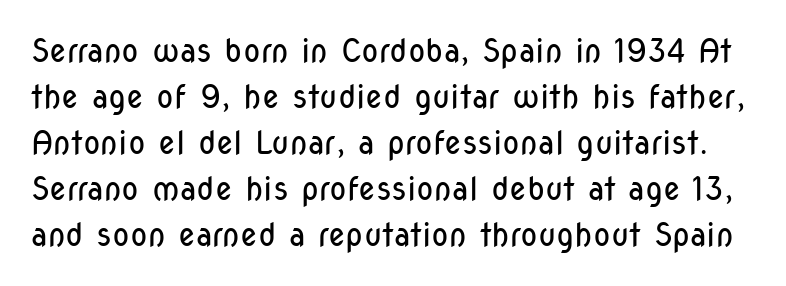
The image shows 32 px regular-weight, condensed sans-serif type, upright; set normal line spacing (1.44x), normal letter spacing, not underlined; low stroke contrast and a medium x-height.
